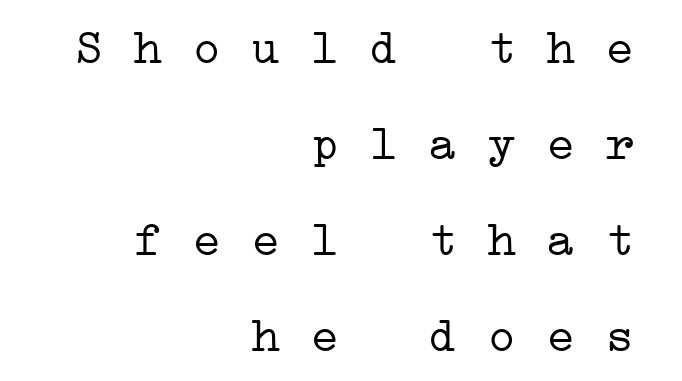
{"serif": "yes", "bold": "no", "weight": "light", "width": "wide", "stroke_contrast": "low", "x_height": "medium", "monospaced": "yes", "underline": "no", "align": "right", "line_spacing": "loose", "line_spacing_ratio": 1.96, "letter_spacing": "normal", "letter_spacing_em": 0.0, "glyph_px": 49}
